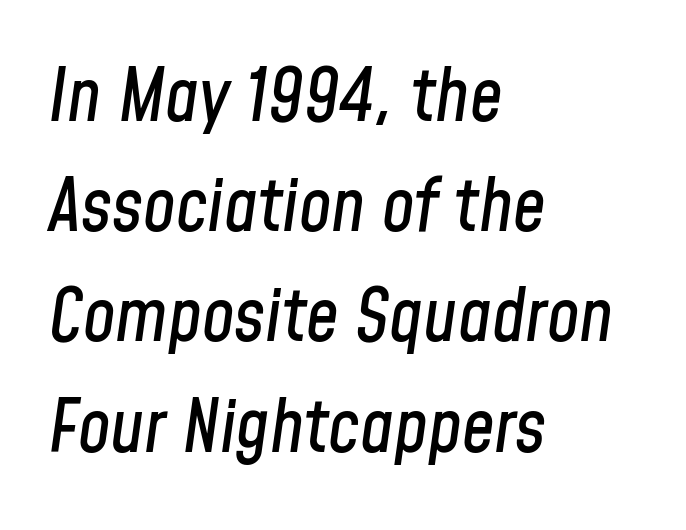
Characters follow at the spacing the type designer built in. Notice how the stems are inclined rather than vertical — that's the hallmark of italics. The string is rendered with underlining switched off. One-word summary of the alignment: left. The passage shown is typed in a proportional face where columns would drift. Reading down the column, the eye jumps a familiar distance to each next line.
